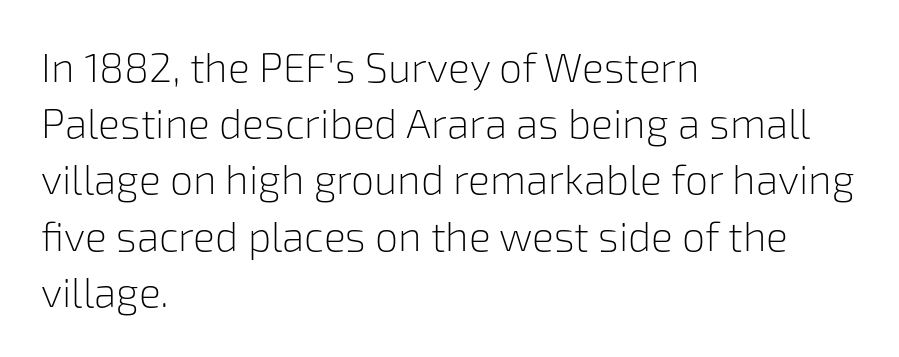
Q: Is the text bold? A: No.
Q: Is the text italic (slanted)? A: No, it is upright.
Q: Is the typeface a serif or a sans-serif typeface? A: Sans-serif.
Q: Is the text underlined? A: No.
Q: How is the paragraph aligned? A: Left-aligned.
Q: Is the spacing between letters normal or unusually wide? A: Normal.
Q: Is the spacing between lines tight, normal or loose? A: Normal.
Q: Width (condensed, normal, or wide)? A: Normal.
Q: Stroke contrast? A: Low.
Q: x-height? A: Medium.
Q: Monospaced? A: No.
